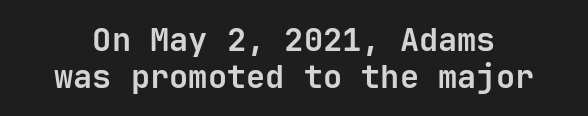
Q: Is the text bold? A: Yes.
Q: Is the text italic (slanted)? A: No, it is upright.
Q: Is the typeface a serif or a sans-serif typeface? A: Sans-serif.
Q: Is the text underlined? A: No.
Q: Is the spacing between letters normal or unusually wide? A: Normal.
Q: Is the spacing between lines tight, normal or loose? A: Tight.
Q: Width (condensed, normal, or wide)? A: Normal.
Q: Stroke contrast? A: Low.
Q: x-height? A: Medium.
Q: Monospaced? A: Yes.
